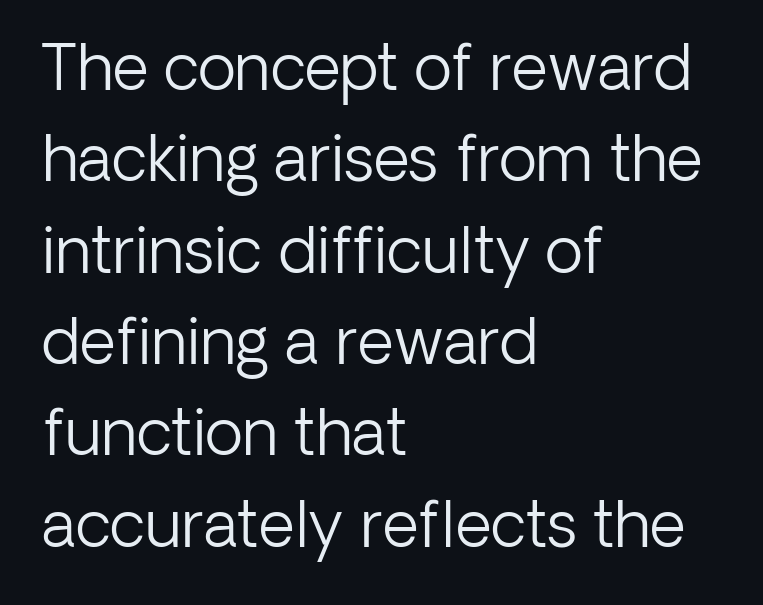
The image shows 63 px light sans-serif type, upright; set left-aligned, normal line spacing (1.45x), normal letter spacing, not underlined; low stroke contrast and a medium x-height.
